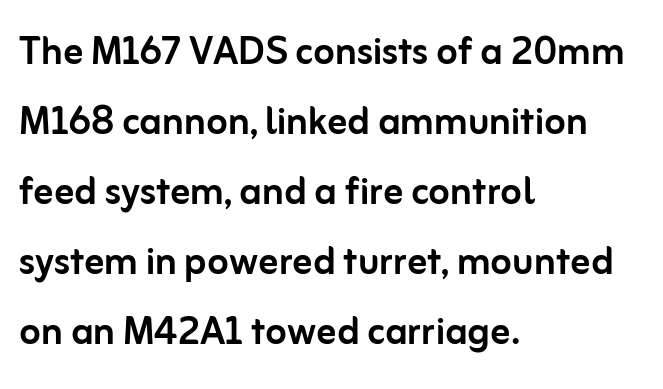
The image shows 49 px sans-serif type, upright; set left-aligned, normal line spacing (1.43x), normal letter spacing, not underlined; low stroke contrast and a medium x-height.
